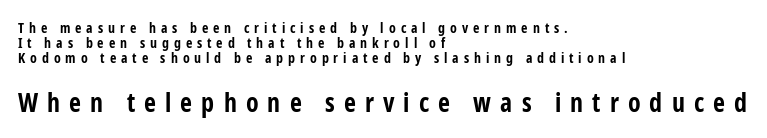
{"italic": "no", "bold": "yes", "underline": "no", "align": "left", "line_spacing": "tight", "line_spacing_ratio": 1.07, "letter_spacing": "wide", "letter_spacing_em": 0.35, "larger_block": "second", "size_ratio": 1.86, "glyph_px": 26}
